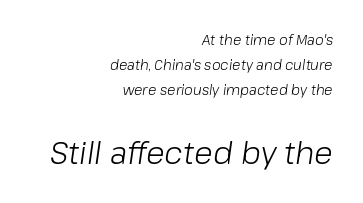
{"italic": "yes", "lean": "right", "slant_degrees": 8, "bold": "no", "weight": "light", "width": "normal", "stroke_contrast": "low", "x_height": "medium", "monospaced": "no", "underline": "no", "align": "right", "line_spacing_ratio": 1.78, "letter_spacing": "normal", "letter_spacing_em": 0.0, "larger_block": "second", "size_ratio": 2.21, "glyph_px": 31}
